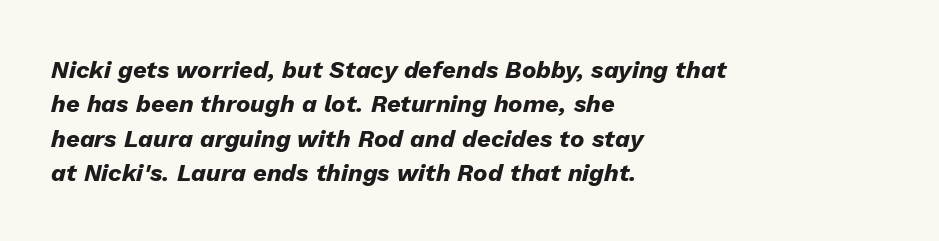
The image shows 24 px bold type, italic (leaning right); set left-aligned, normal line spacing (1.43x), normal letter spacing, not underlined.
